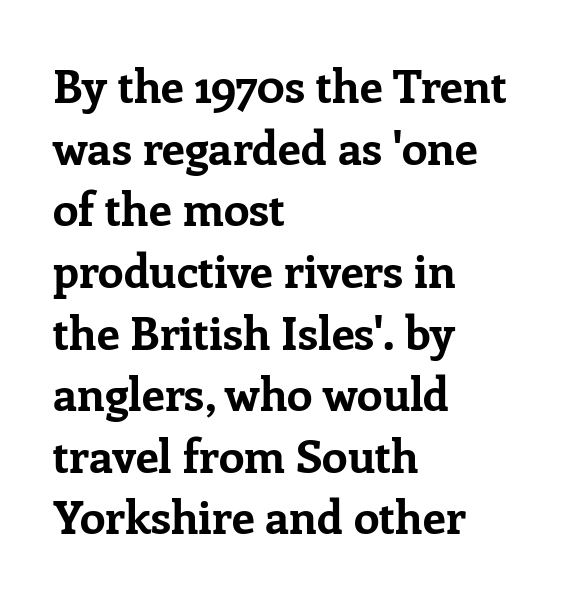
{"serif": "yes", "italic": "no", "bold": "yes", "weight": "bold", "width": "normal", "stroke_contrast": "low", "x_height": "medium", "monospaced": "no", "underline": "no", "align": "left", "line_spacing": "normal", "line_spacing_ratio": 1.34, "letter_spacing": "normal", "letter_spacing_em": 0.0, "glyph_px": 46}
